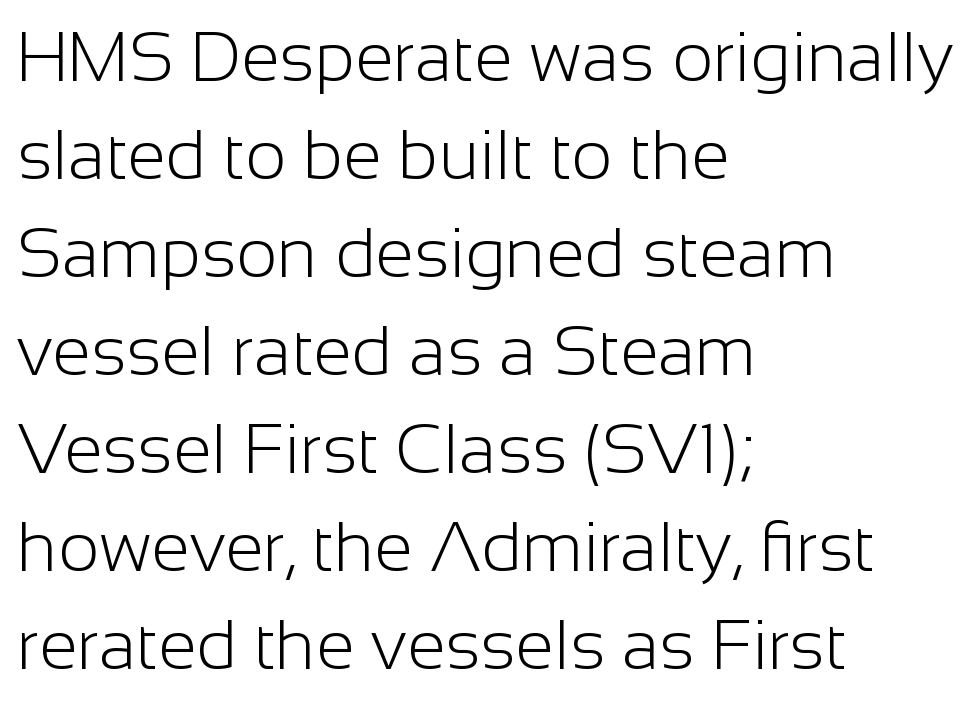
{"serif": "no", "italic": "no", "bold": "no", "weight": "light", "width": "normal", "stroke_contrast": "low", "x_height": "medium", "monospaced": "no", "underline": "no", "align": "left", "line_spacing": "normal", "line_spacing_ratio": 1.4, "letter_spacing": "normal", "letter_spacing_em": 0.0, "glyph_px": 70}
